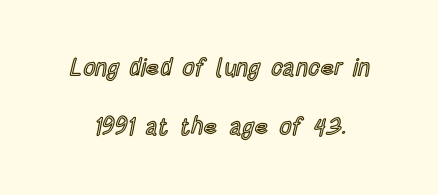
The image shows 24 px text type; set loose line spacing (2.47x), normal letter spacing, not underlined.
